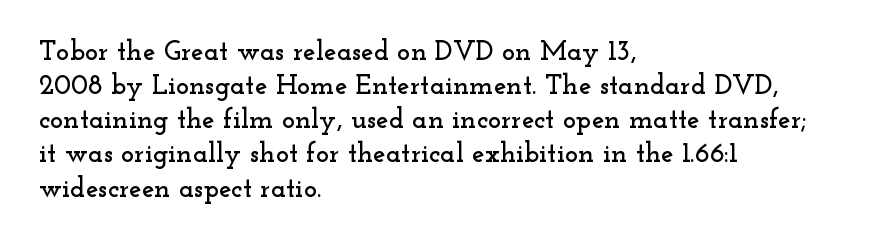
Q: Is the text italic (slanted)? A: No, it is upright.
Q: Is the typeface a serif or a sans-serif typeface? A: Serif.
Q: Is the text underlined? A: No.
Q: How is the paragraph aligned? A: Left-aligned.
Q: Is the spacing between letters normal or unusually wide? A: Normal.
Q: Width (condensed, normal, or wide)? A: Wide.
Q: Stroke contrast? A: Low.
Q: x-height? A: Small.
Q: Monospaced? A: No.
